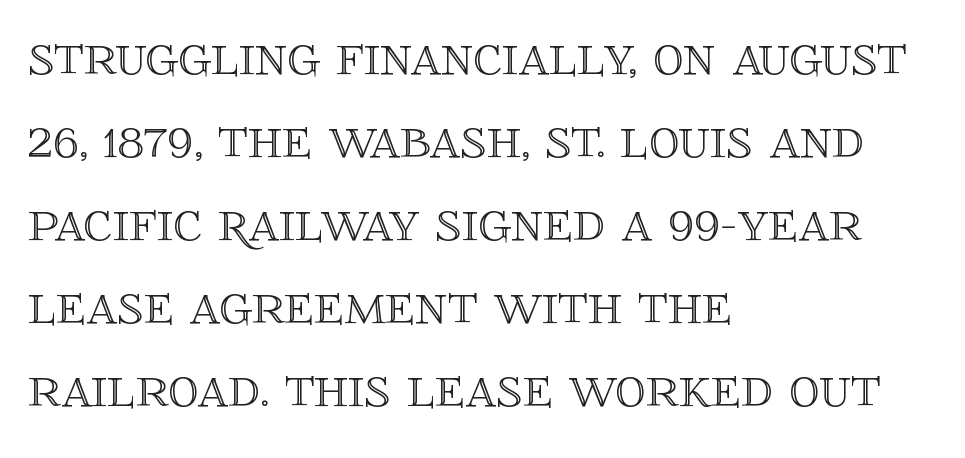
Line spacing here is normal. This rendering features lettering with no underline. The setting favours the left margin, as ordinary paragraphs usually do. You can tell it's not italic because the verticals are truly vertical.
